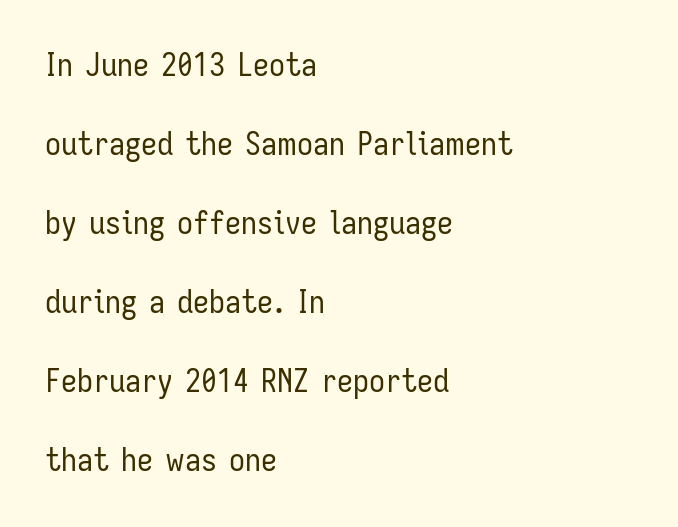
The image shows 32 px regular-weight, condensed sans-serif type, upright; set left-aligned, loose line spacing (2.47x), normal letter spacing, not underlined; low stroke contrast and a medium x-height.
